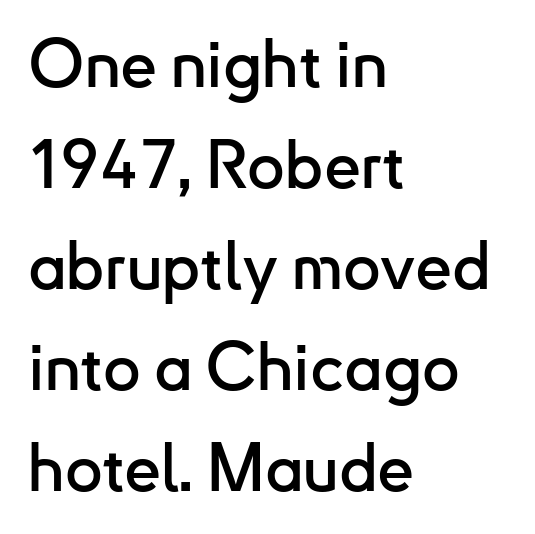
Q: Is the text italic (slanted)? A: No, it is upright.
Q: Is the typeface a serif or a sans-serif typeface? A: Sans-serif.
Q: Is the text underlined? A: No.
Q: How is the paragraph aligned? A: Left-aligned.
Q: Is the spacing between letters normal or unusually wide? A: Normal.
Q: Is the spacing between lines tight, normal or loose? A: Normal.
Q: Width (condensed, normal, or wide)? A: Normal.
Q: Stroke contrast? A: Low.
Q: x-height? A: Small.
Q: Monospaced? A: No.
